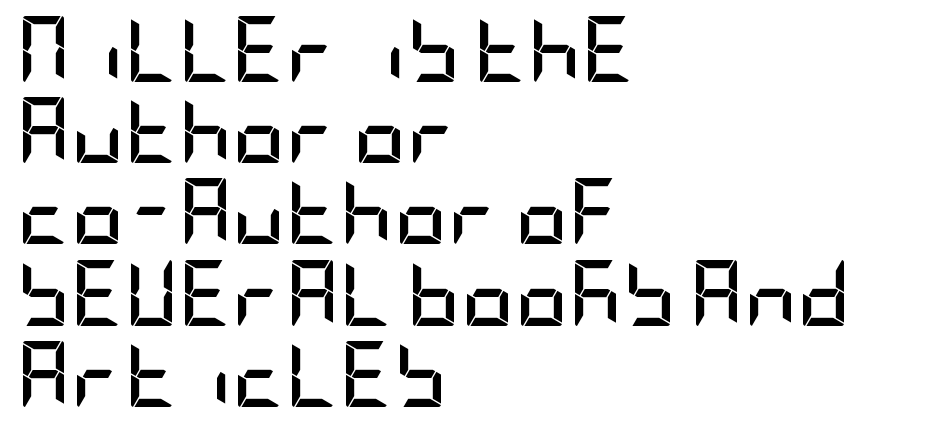
{"serif": "no", "italic": "no", "bold": "yes", "weight": "semibold", "width": "condensed", "stroke_contrast": "low", "x_height": "large", "underline": "no", "align": "left", "line_spacing_ratio": 1.23, "letter_spacing": "normal", "letter_spacing_em": 0.0, "glyph_px": 66}
